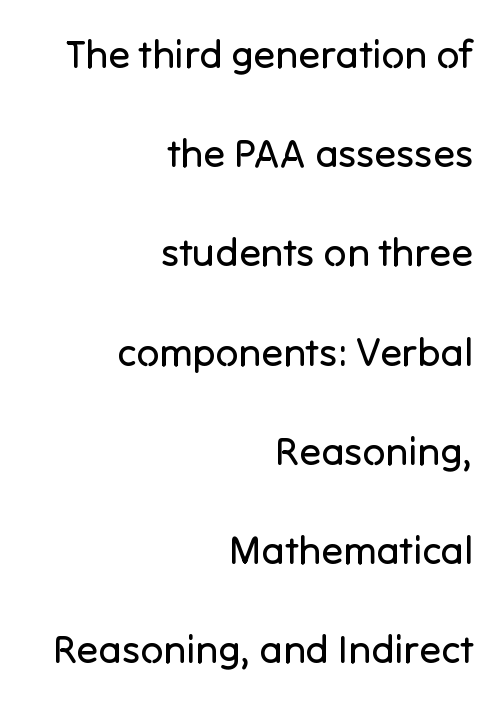
The rag falls on the left side of this text block. Upright lettering throughout. Ink coverage per letter is moderate at most. Tracking here is standard; glyphs follow each other at the usual distance.
